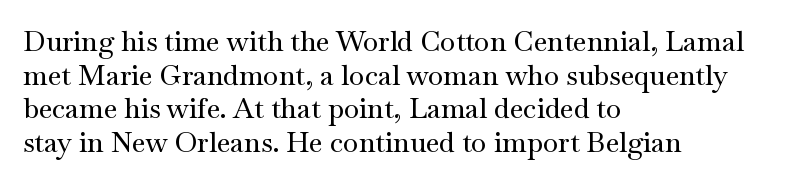
Q: Is the text italic (slanted)? A: No, it is upright.
Q: Is the typeface a serif or a sans-serif typeface? A: Serif.
Q: Is the text underlined? A: No.
Q: How is the paragraph aligned? A: Left-aligned.
Q: Is the spacing between letters normal or unusually wide? A: Normal.
Q: Width (condensed, normal, or wide)? A: Wide.
Q: Stroke contrast? A: Medium.
Q: x-height? A: Small.
Q: Monospaced? A: No.
